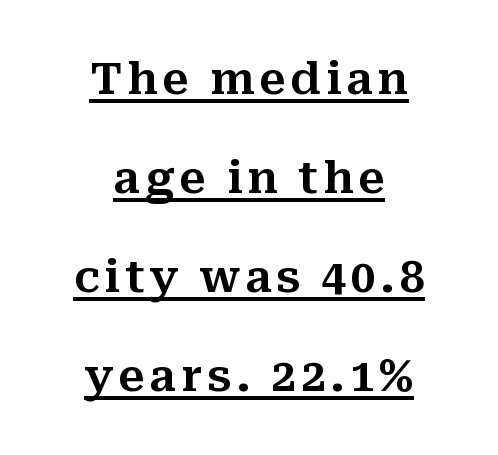
The image shows 44 px serif type, upright; set centered, loose line spacing (2.25x), underlined; medium stroke contrast and a medium x-height.
